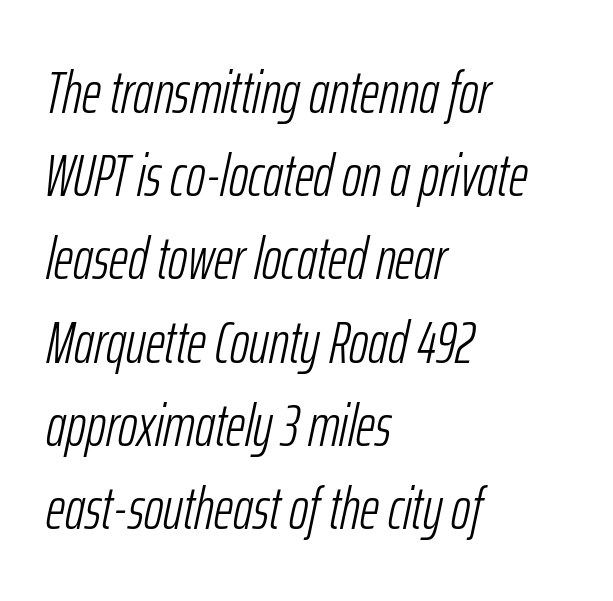
{"italic": "yes", "lean": "right", "slant_degrees": 12, "bold": "no", "weight": "light", "width": "condensed", "stroke_contrast": "low", "x_height": "medium", "monospaced": "no", "underline": "no", "align": "left", "line_spacing": "normal", "line_spacing_ratio": 1.41, "letter_spacing": "normal", "letter_spacing_em": 0.0, "glyph_px": 59}
